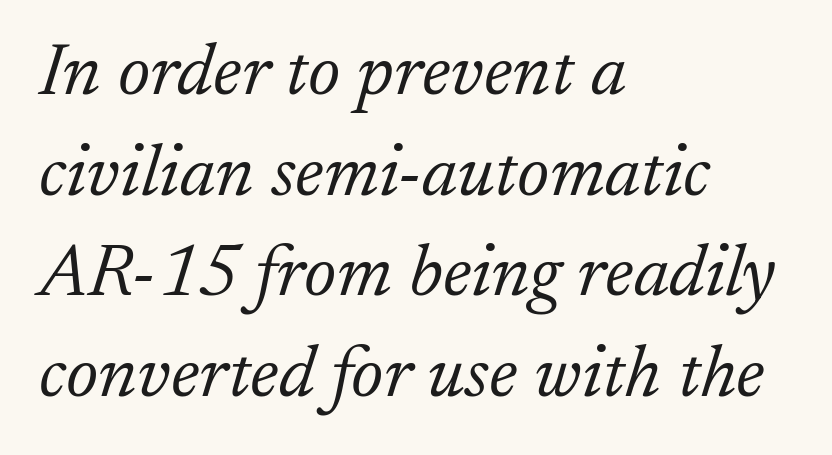
Q: Is the text bold? A: No.
Q: Is the text italic (slanted)? A: Yes, it leans right by about 17 degrees.
Q: Is the typeface a serif or a sans-serif typeface? A: Serif.
Q: Is the text underlined? A: No.
Q: How is the paragraph aligned? A: Left-aligned.
Q: Is the spacing between letters normal or unusually wide? A: Normal.
Q: Is the spacing between lines tight, normal or loose? A: Normal.
Q: Width (condensed, normal, or wide)? A: Normal.
Q: Stroke contrast? A: Low.
Q: x-height? A: Small.
Q: Monospaced? A: No.
